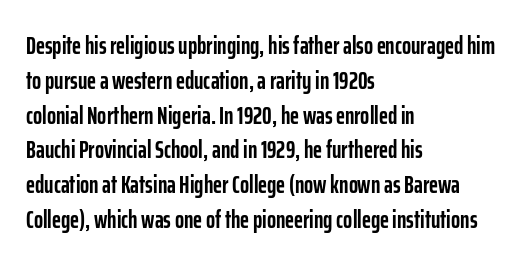
{"italic": "no", "bold": "yes", "underline": "no", "align": "left", "line_spacing": "normal", "line_spacing_ratio": 1.45, "letter_spacing": "normal", "letter_spacing_em": 0.0, "glyph_px": 24}
